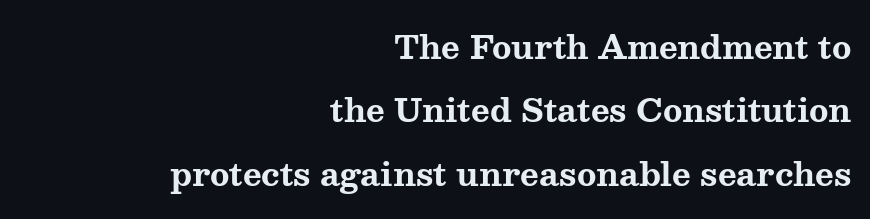
{"serif": "yes", "italic": "no", "bold": "yes", "weight": "bold", "width": "wide", "stroke_contrast": "medium", "x_height": "medium", "monospaced": "no", "underline": "no", "align": "right", "line_spacing": "loose", "line_spacing_ratio": 1.98, "letter_spacing": "normal", "letter_spacing_em": 0.0, "glyph_px": 32}
